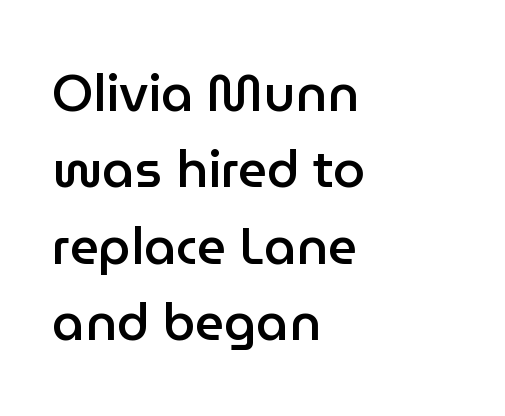
Q: Is the text bold? A: Semi-bold.
Q: Is the text italic (slanted)? A: No, it is upright.
Q: Is the typeface a serif or a sans-serif typeface? A: Sans-serif.
Q: Is the text underlined? A: No.
Q: How is the paragraph aligned? A: Left-aligned.
Q: Is the spacing between letters normal or unusually wide? A: Normal.
Q: Is the spacing between lines tight, normal or loose? A: Normal.
Q: Width (condensed, normal, or wide)? A: Normal.
Q: Stroke contrast? A: Low.
Q: x-height? A: Medium.
Q: Monospaced? A: No.
